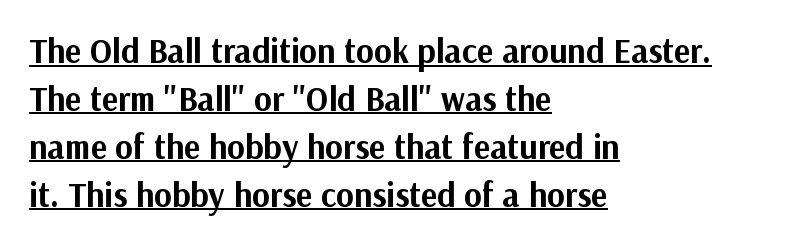
{"serif": "no", "italic": "no", "bold": "yes", "weight": "bold", "width": "normal", "stroke_contrast": "medium", "x_height": "medium", "monospaced": "no", "underline": "yes", "align": "left", "line_spacing": "normal", "line_spacing_ratio": 1.41, "letter_spacing": "normal", "letter_spacing_em": 0.0, "glyph_px": 34}
